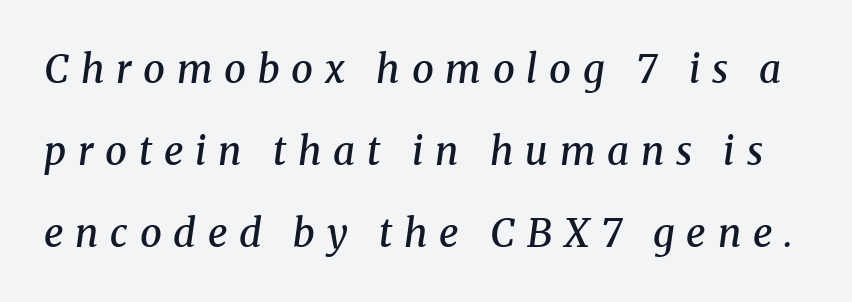
Compared with an ordinary text face, these strokes are moderately heavier — a semibold. Unmarked baselines from the first word to the last. Characters are canted at an angle relative to the baseline's perpendicular. The text was rendered using a seriffed face with decorative stroke endings.
